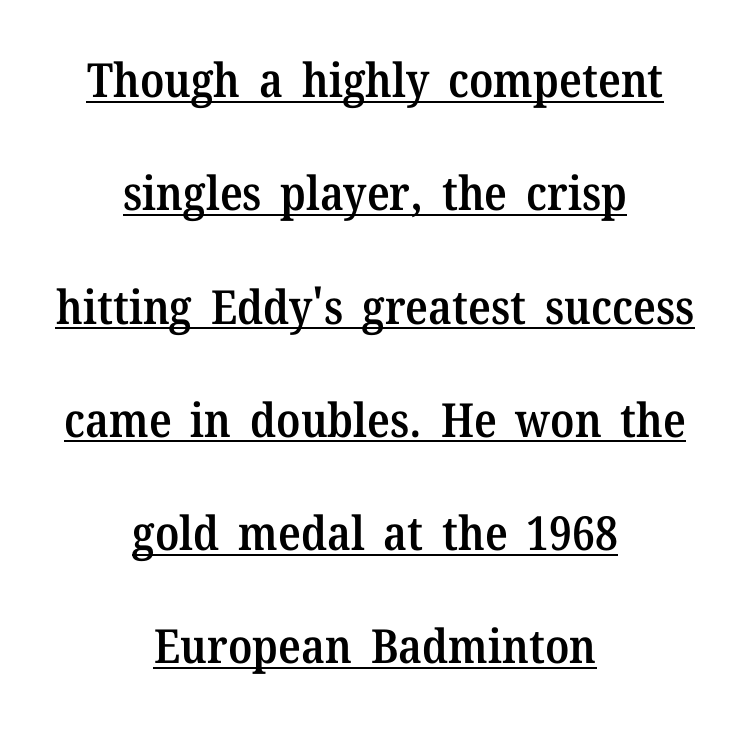
The image shows 47 px semibold serif type, upright; set centered, loose line spacing (2.41x), normal letter spacing, underlined; medium stroke contrast and a medium x-height.
